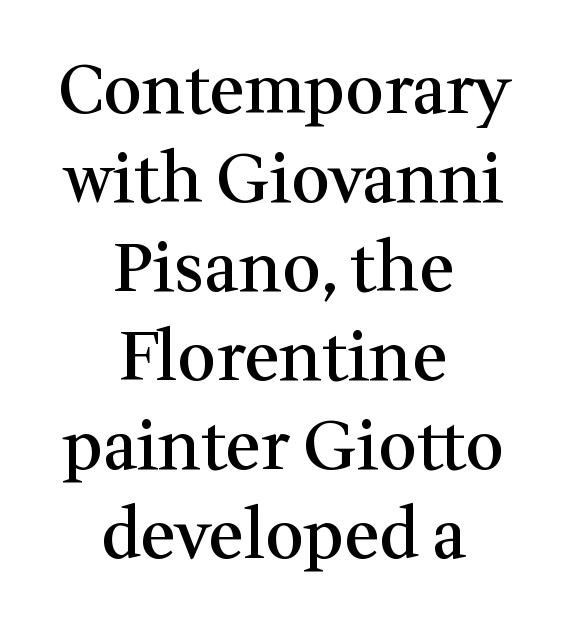
{"serif": "yes", "italic": "no", "bold": "semi", "weight": "semibold", "width": "normal", "stroke_contrast": "medium", "x_height": "medium", "monospaced": "no", "underline": "no", "align": "center", "line_spacing": "normal", "line_spacing_ratio": 1.31, "letter_spacing": "normal", "letter_spacing_em": 0.0, "glyph_px": 68}
